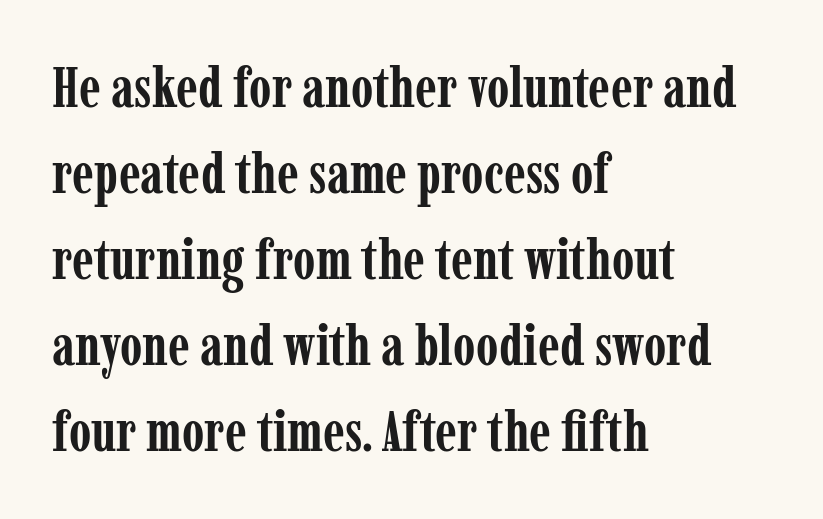
The image shows 57 px semibold, condensed serif type, upright; set left-aligned, normal line spacing (1.51x), normal letter spacing, not underlined; low stroke contrast and a medium x-height.
